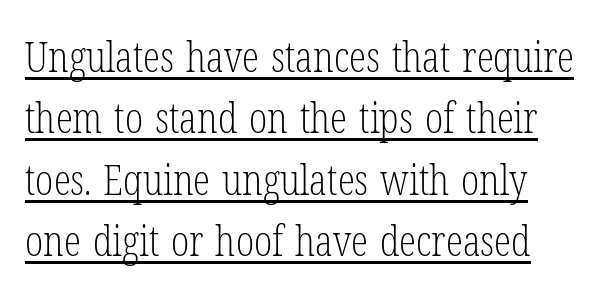
Q: Is the text bold? A: No.
Q: Is the text italic (slanted)? A: No, it is upright.
Q: Is the typeface a serif or a sans-serif typeface? A: Serif.
Q: Is the text underlined? A: Yes.
Q: Is the spacing between letters normal or unusually wide? A: Normal.
Q: Is the spacing between lines tight, normal or loose? A: Normal.
Q: Width (condensed, normal, or wide)? A: Condensed.
Q: Stroke contrast? A: Low.
Q: x-height? A: Medium.
Q: Monospaced? A: No.
